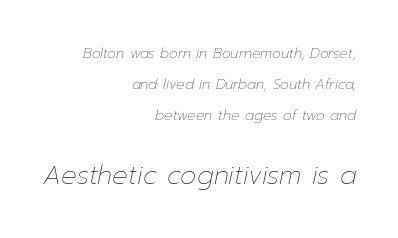
The image shows 26 px text type, italic (leaning right); set right-aligned, loose line spacing (2.2x), normal letter spacing, not underlined; the second (bottom) block is 1.86x larger.
